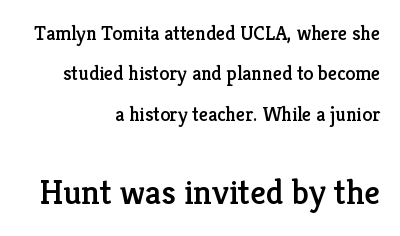
The image shows 35 px serif type, upright; set right-aligned, loose line spacing (2.02x), normal letter spacing, not underlined; the second (bottom) block is 1.75x larger; low stroke contrast and a medium x-height.
